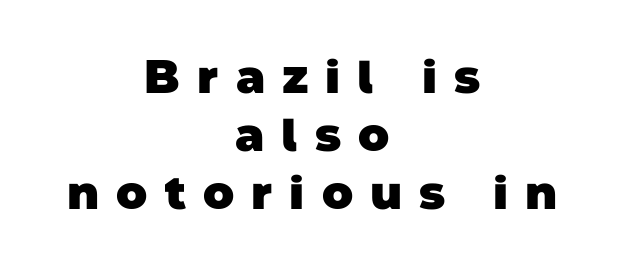
The image shows 46 px heavy sans-serif type; set centered, normal line spacing (1.26x), unusually wide letter spacing (+0.37 em), not underlined; low stroke contrast and a large x-height.
